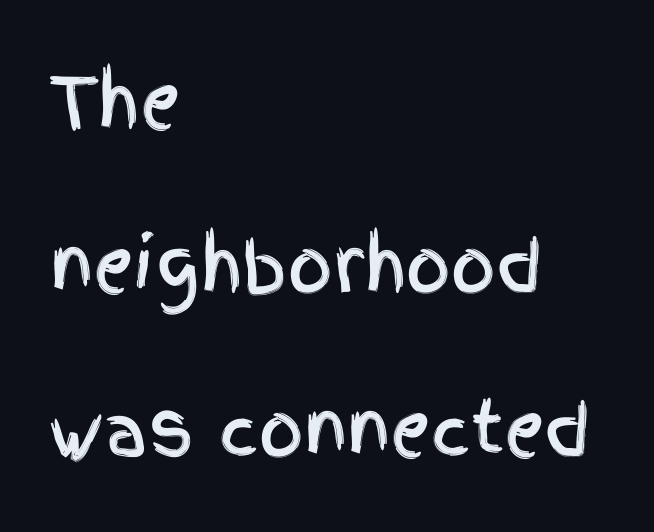
Q: Is the text italic (slanted)? A: No, it is upright.
Q: Is the typeface a serif or a sans-serif typeface? A: Sans-serif.
Q: Is the text underlined? A: No.
Q: How is the paragraph aligned? A: Left-aligned.
Q: Is the spacing between letters normal or unusually wide? A: Normal.
Q: Is the spacing between lines tight, normal or loose? A: Loose.
Q: Width (condensed, normal, or wide)? A: Condensed.
Q: x-height? A: Large.
Q: Monospaced? A: No.
